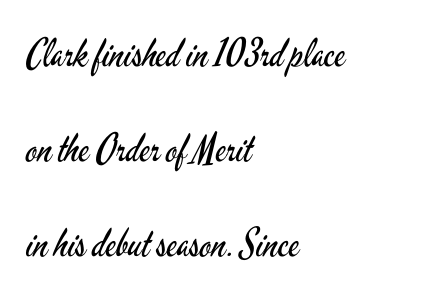
Varying glyph widths throughout — classic text-font behaviour. The rendering shows plain stroke endings on the letterforms — a sans-serif design. Honestly, the letter spacing is just normal — you wouldn't notice it. Letters have the restrained weight of plain body copy at most.
